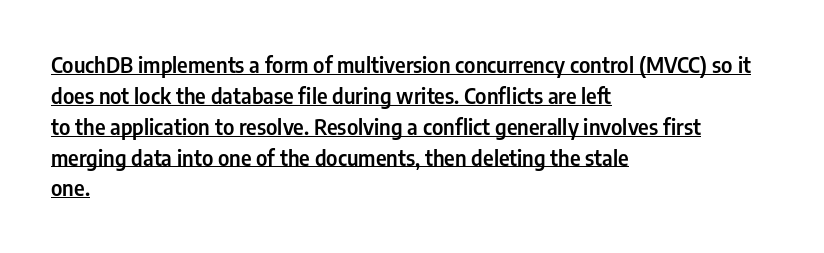
The image shows 21 px text type, upright; set left-aligned, normal line spacing (1.47x), normal letter spacing, underlined.
